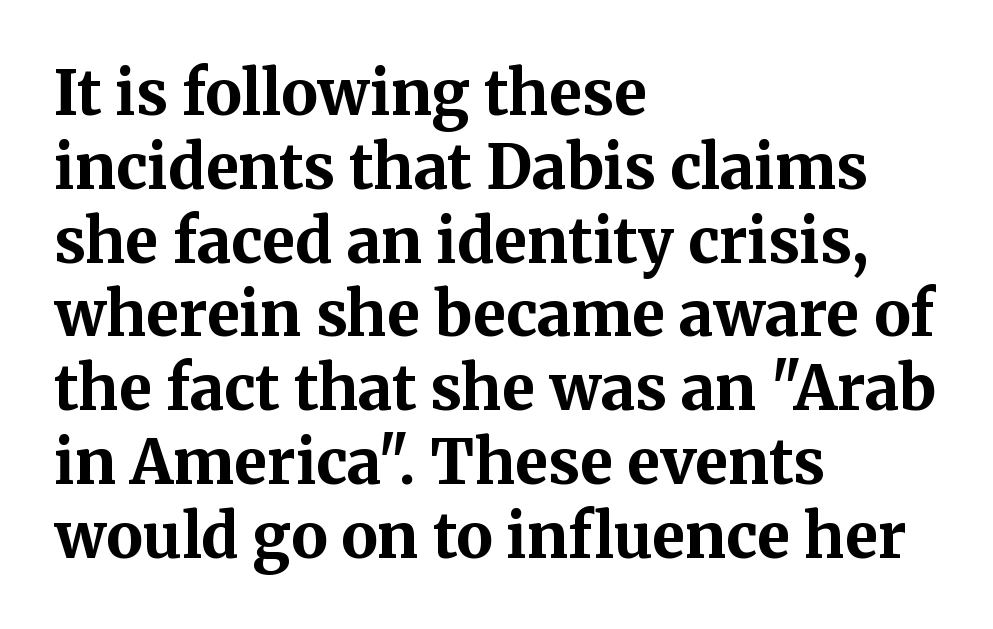
The image shows 61 px bold serif type, upright; set left-aligned, line spacing 1.21x, normal letter spacing, not underlined; medium stroke contrast and a medium x-height.
